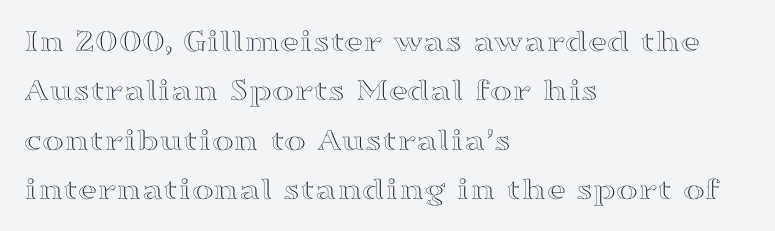
{"italic": "no", "width": "wide", "x_height": "medium", "monospaced": "no", "underline": "no", "align": "left", "line_spacing": "normal", "line_spacing_ratio": 1.5, "letter_spacing": "normal", "letter_spacing_em": 0.0, "glyph_px": 33}
